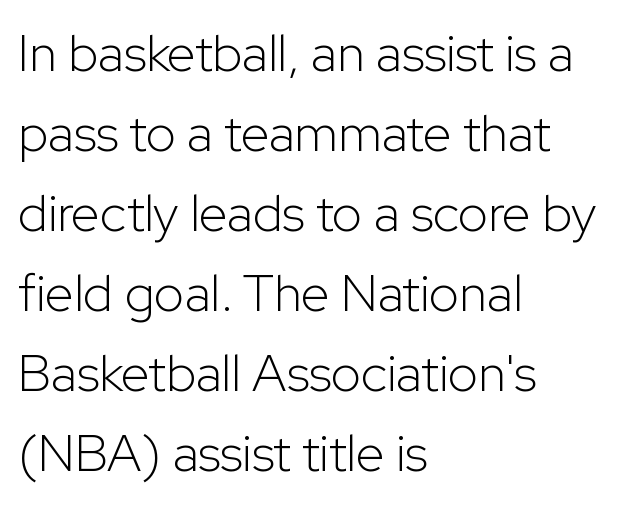
Q: Is the text bold? A: No.
Q: Is the text italic (slanted)? A: No, it is upright.
Q: Is the typeface a serif or a sans-serif typeface? A: Sans-serif.
Q: Is the text underlined? A: No.
Q: How is the paragraph aligned? A: Left-aligned.
Q: Is the spacing between letters normal or unusually wide? A: Normal.
Q: Is the spacing between lines tight, normal or loose? A: Normal.
Q: Width (condensed, normal, or wide)? A: Normal.
Q: Stroke contrast? A: Low.
Q: x-height? A: Medium.
Q: Monospaced? A: No.
